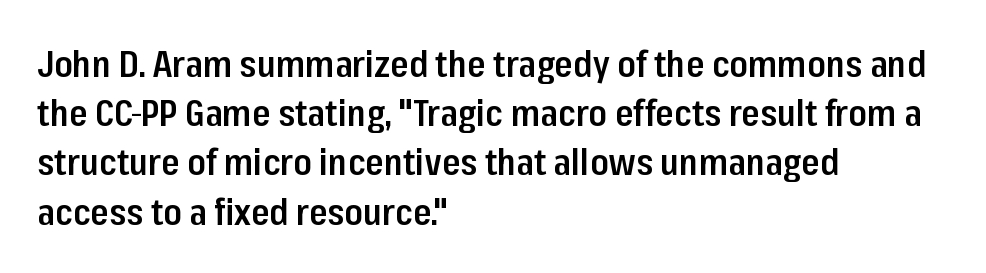
Semibold letterforms, between regular and bold. Varying glyph widths throughout — classic text-font behaviour. How would I describe the line gaps? Plain and ordinary. These lines keep a tight, regular rhythm from letter to letter. Typeset ragged right — the left edge is the straight one.
